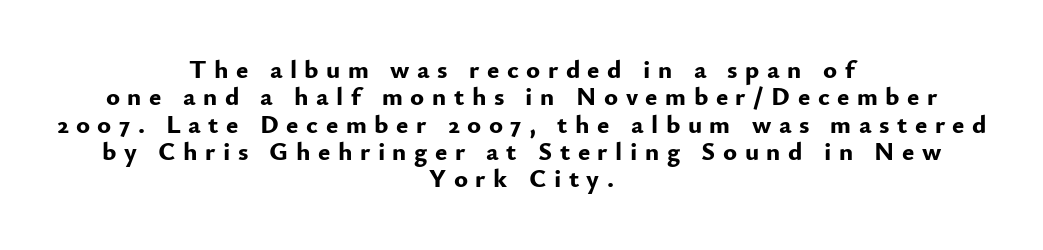
Q: Is the text bold? A: Yes.
Q: Is the text italic (slanted)? A: No, it is upright.
Q: Is the text underlined? A: No.
Q: How is the paragraph aligned? A: Centered.
Q: Is the spacing between letters normal or unusually wide? A: Unusually wide.
Q: Is the spacing between lines tight, normal or loose? A: Tight.
